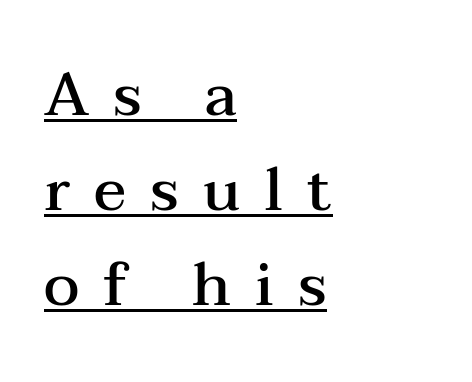
{"serif": "yes", "italic": "no", "bold": "semi", "weight": "semibold", "width": "wide", "stroke_contrast": "medium", "x_height": "medium", "monospaced": "no", "underline": "yes", "align": "left", "line_spacing": "normal", "line_spacing_ratio": 1.58, "letter_spacing": "wide", "letter_spacing_em": 0.4, "glyph_px": 60}
